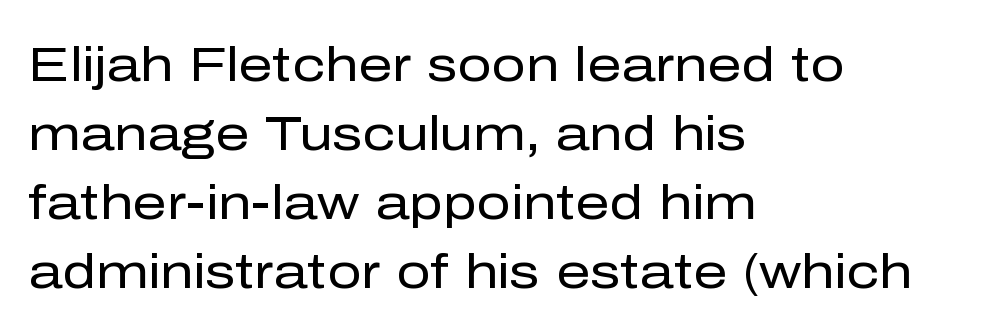
{"serif": "no", "italic": "no", "bold": "no", "weight": "regular", "width": "normal", "stroke_contrast": "low", "x_height": "medium", "monospaced": "no", "underline": "no", "align": "left", "line_spacing": "normal", "line_spacing_ratio": 1.44, "letter_spacing": "normal", "letter_spacing_em": 0.0, "glyph_px": 48}
